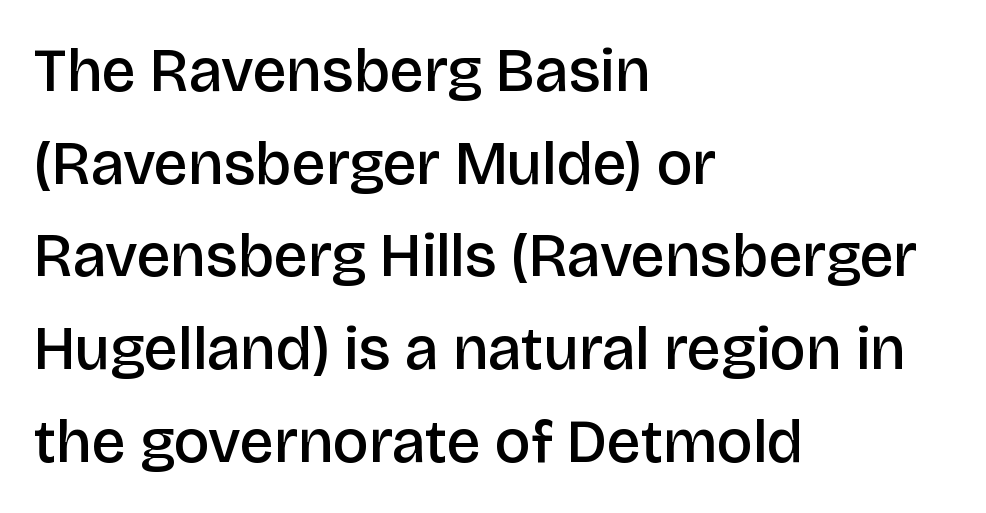
A typesetter would call this proportional, since set widths differ per character. The horizontal fit of the characters is conventional and even. These lines are composed in type without serifs. How heavy is the stroke? Medium-heavy — a semibold, shy of bold.
